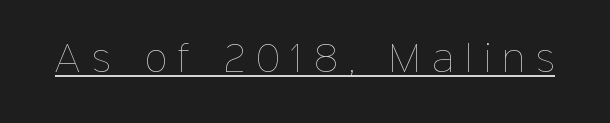
There is plenty of visible air inserted between adjacent glyphs. Proportional: the letters do not fall into vertical columns. Tall strokes in this sample are plumb rather than angled. Bold? No — there's no thickening of the strokes.
